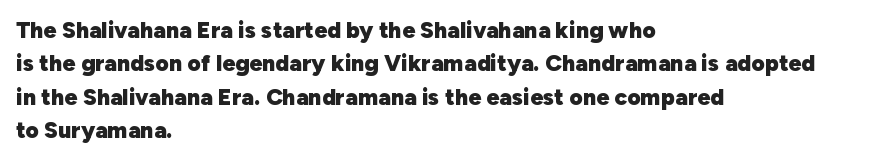
Every letter is thick-stroked: bold, no question. The space directly below the letters is spotless. How would I describe the line gaps? Plain and ordinary. A classic flush-left, rag-right setting is used for this passage. The specimen reads as upright at a glance.
